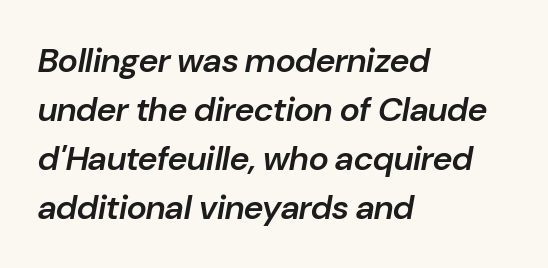
{"italic": "yes", "lean": "right", "slant_degrees": 10, "bold": "semi", "weight": "semibold", "width": "normal", "stroke_contrast": "low", "x_height": "medium", "monospaced": "no", "underline": "no", "align": "left", "line_spacing": "normal", "line_spacing_ratio": 1.44, "letter_spacing": "normal", "letter_spacing_em": 0.0, "glyph_px": 34}
